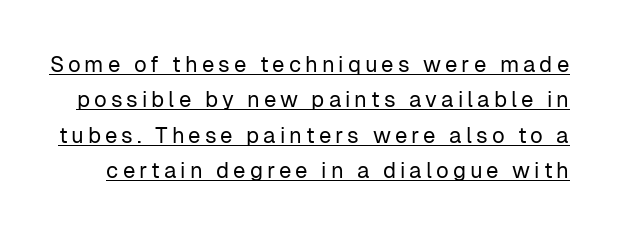
{"italic": "no", "bold": "no", "underline": "yes", "line_spacing": "normal", "line_spacing_ratio": 1.61, "glyph_px": 22}
